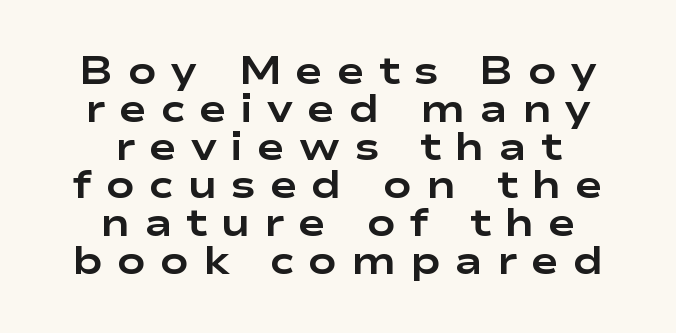
{"serif": "no", "italic": "no", "bold": "yes", "weight": "bold", "width": "wide", "stroke_contrast": "low", "x_height": "medium", "monospaced": "no", "underline": "no", "align": "center", "line_spacing": "tight", "line_spacing_ratio": 1.0, "letter_spacing": "wide", "letter_spacing_em": 0.36, "glyph_px": 38}
